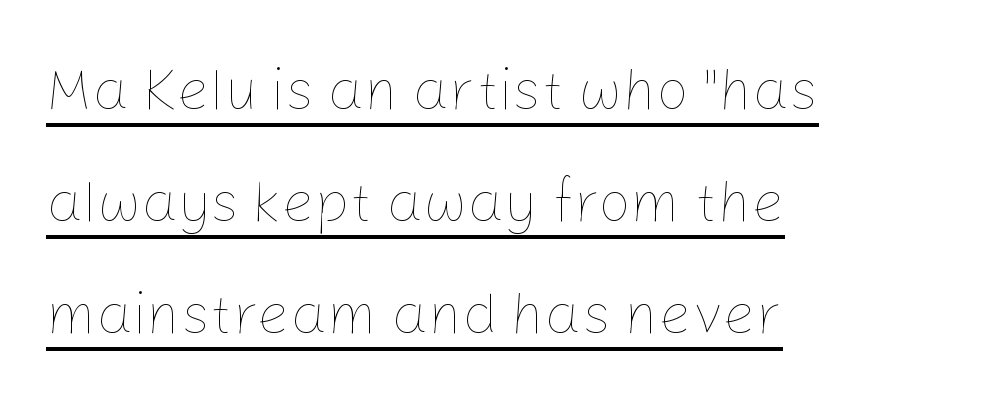
{"italic": "no", "bold": "no", "weight": "thin", "width": "normal", "stroke_contrast": "low", "x_height": "medium", "monospaced": "no", "underline": "yes", "align": "left", "line_spacing": "loose", "line_spacing_ratio": 1.93, "letter_spacing": "normal", "letter_spacing_em": 0.0, "glyph_px": 58}
